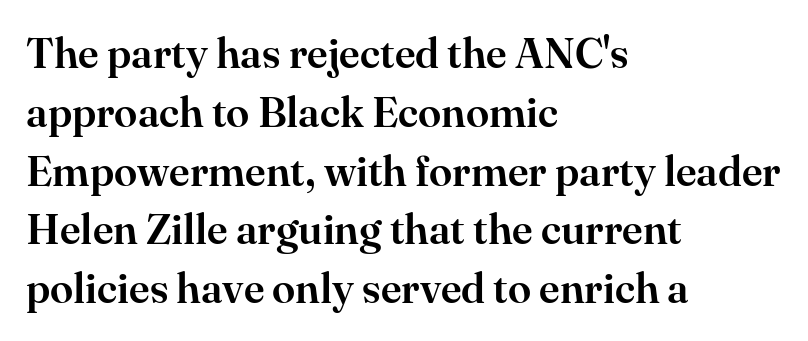
Q: Is the text italic (slanted)? A: No, it is upright.
Q: Is the typeface a serif or a sans-serif typeface? A: Serif.
Q: Is the text underlined? A: No.
Q: How is the paragraph aligned? A: Left-aligned.
Q: Is the spacing between letters normal or unusually wide? A: Normal.
Q: Is the spacing between lines tight, normal or loose? A: Normal.
Q: Width (condensed, normal, or wide)? A: Normal.
Q: Stroke contrast? A: High.
Q: x-height? A: Small.
Q: Monospaced? A: No.
